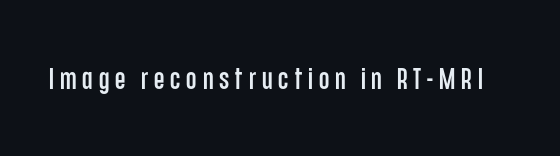
{"serif": "no", "italic": "no", "width": "condensed", "stroke_contrast": "low", "x_height": "large", "monospaced": "no", "underline": "no", "letter_spacing": "wide", "letter_spacing_em": 0.2, "glyph_px": 30}
